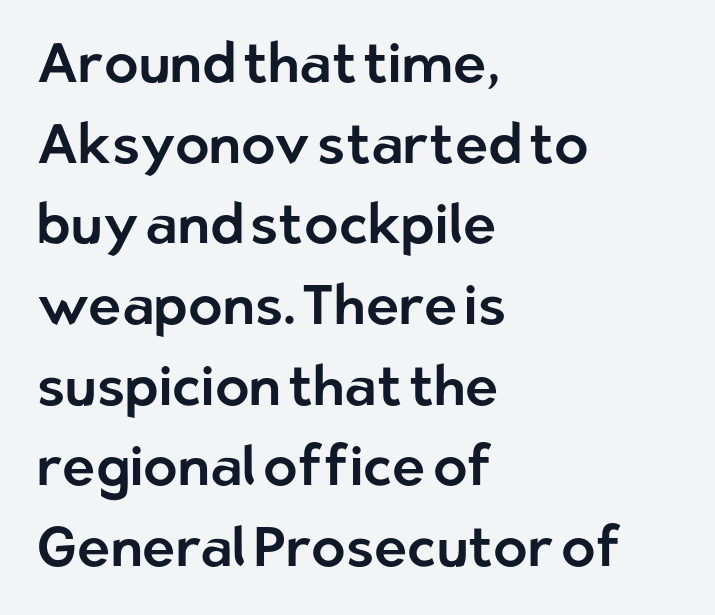
Q: Is the text italic (slanted)? A: No, it is upright.
Q: Is the typeface a serif or a sans-serif typeface? A: Sans-serif.
Q: Is the text underlined? A: No.
Q: How is the paragraph aligned? A: Left-aligned.
Q: Is the spacing between letters normal or unusually wide? A: Normal.
Q: Is the spacing between lines tight, normal or loose? A: Normal.
Q: Width (condensed, normal, or wide)? A: Normal.
Q: Stroke contrast? A: Low.
Q: x-height? A: Medium.
Q: Monospaced? A: No.
